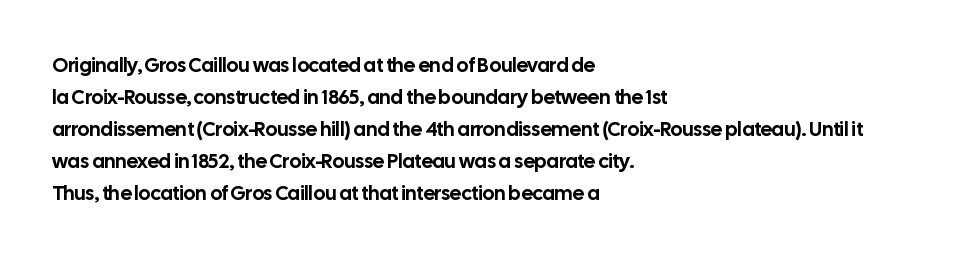
Posture: straight, roman, zero tilt. The ragged edge is on the right, which tells us the setting is flush left. The words here are not underlined. Inter-character spacing is left at the font's built-in metrics. What's the leading like? Ordinary, nothing unusual.
